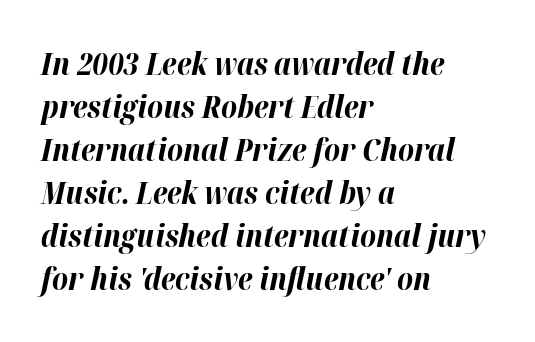
{"italic": "yes", "lean": "right", "slant_degrees": 12, "bold": "yes", "weight": "bold", "width": "normal", "stroke_contrast": "high", "x_height": "medium", "monospaced": "no", "underline": "no", "align": "left", "line_spacing": "normal", "line_spacing_ratio": 1.39, "letter_spacing": "normal", "letter_spacing_em": 0.0, "glyph_px": 31}
